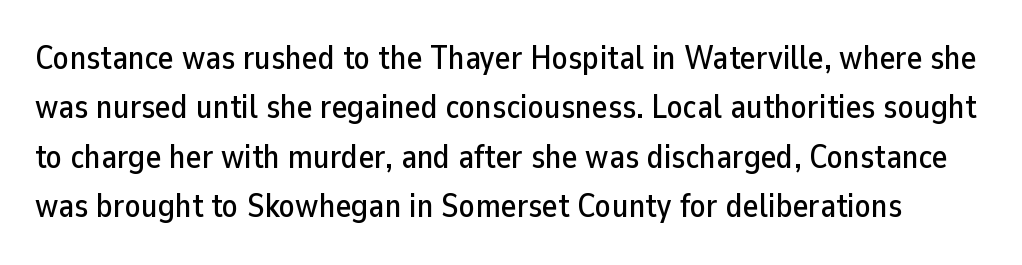
Q: Is the text italic (slanted)? A: No, it is upright.
Q: Is the typeface a serif or a sans-serif typeface? A: Sans-serif.
Q: Is the text underlined? A: No.
Q: Is the spacing between letters normal or unusually wide? A: Normal.
Q: Is the spacing between lines tight, normal or loose? A: Normal.
Q: Width (condensed, normal, or wide)? A: Normal.
Q: Stroke contrast? A: Low.
Q: x-height? A: Medium.
Q: Monospaced? A: No.
